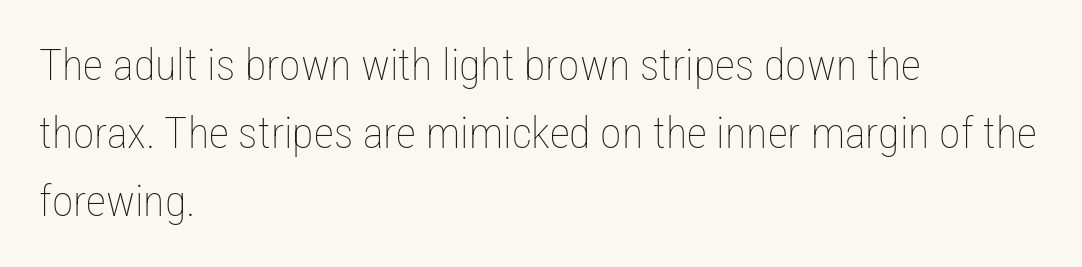
{"italic": "no", "bold": "no", "weight": "thin", "width": "condensed", "stroke_contrast": "low", "x_height": "medium", "monospaced": "no", "underline": "no", "align": "left", "line_spacing": "normal", "line_spacing_ratio": 1.55, "letter_spacing": "normal", "letter_spacing_em": 0.0, "glyph_px": 44}
